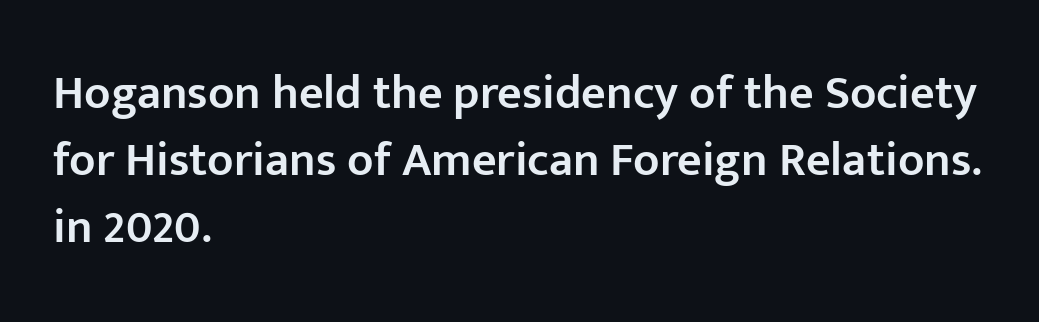
The image shows 48 px semibold sans-serif type, upright; set left-aligned, normal line spacing (1.4x), normal letter spacing, not underlined; low stroke contrast and a medium x-height.
